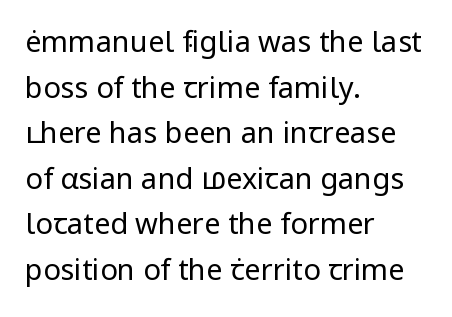
{"serif": "no", "italic": "no", "bold": "no", "weight": "regular", "width": "normal", "stroke_contrast": "low", "x_height": "medium", "monospaced": "no", "underline": "no", "align": "left", "line_spacing": "normal", "line_spacing_ratio": 1.57, "letter_spacing": "normal", "letter_spacing_em": 0.0, "glyph_px": 29}
